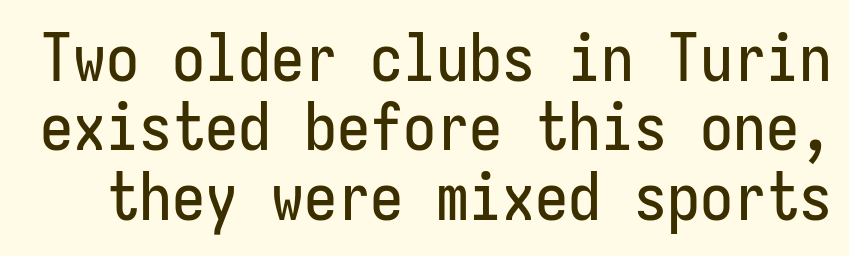
Characters follow at the spacing the type designer built in. Italic: no, the glyphs are upright roman. Does the type have serifs? No, each stem ends abruptly. Honestly, there is no underline to notice here at all.
